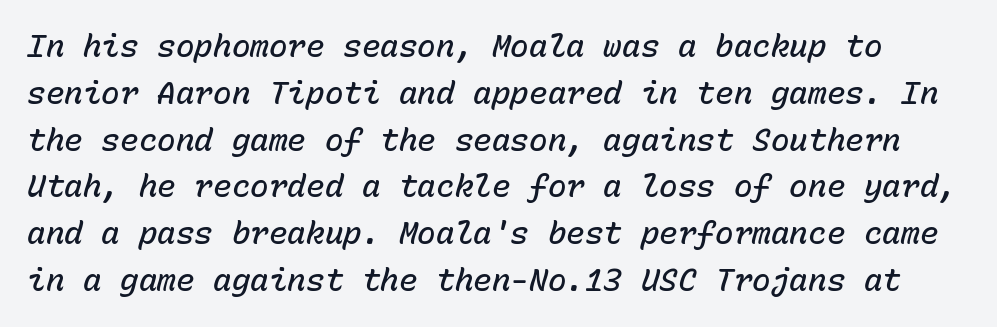
The face used here is monospaced, like something from a code editor. Beneath every word, the page is bare. This sample uses an oblique cut, with every glyph tilted off the vertical. Normally led — the rows are evenly, conventionally spaced.
